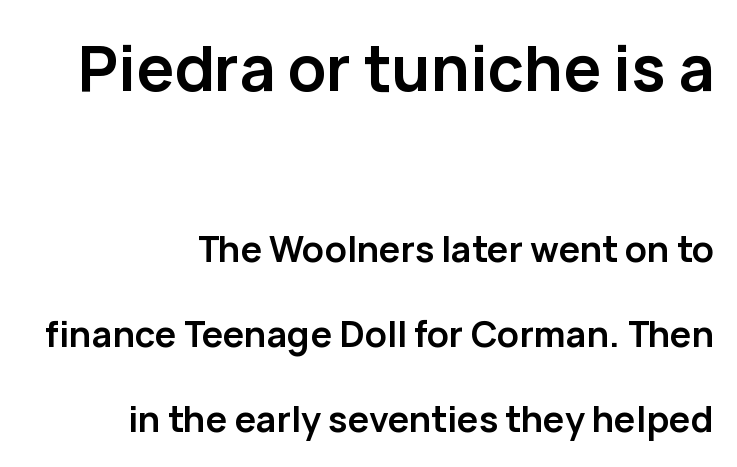
{"serif": "no", "italic": "no", "bold": "yes", "weight": "semibold", "width": "normal", "stroke_contrast": "low", "x_height": "medium", "monospaced": "no", "underline": "no", "align": "right", "line_spacing": "loose", "line_spacing_ratio": 2.37, "letter_spacing": "normal", "letter_spacing_em": 0.0, "larger_block": "first", "size_ratio": 1.75, "glyph_px": 63}
